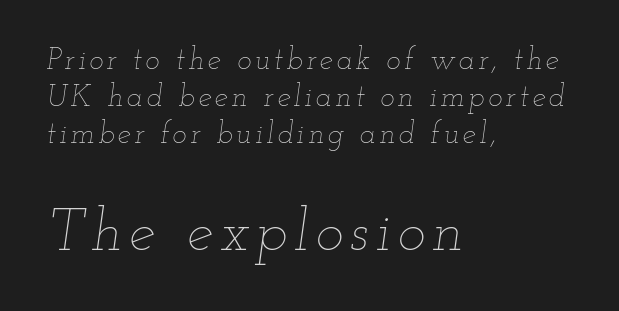
{"italic": "yes", "lean": "right", "slant_degrees": 12, "bold": "no", "weight": "thin", "width": "wide", "stroke_contrast": "low", "x_height": "small", "monospaced": "no", "underline": "no", "align": "left", "line_spacing_ratio": 1.24, "larger_block": "second", "size_ratio": 1.97, "glyph_px": 59}
